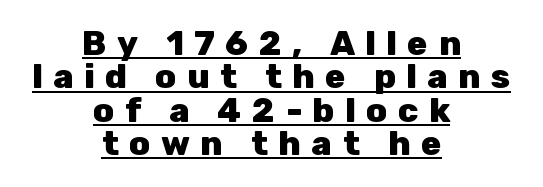
{"serif": "no", "italic": "no", "bold": "yes", "weight": "heavy", "width": "normal", "stroke_contrast": "low", "x_height": "medium", "monospaced": "no", "underline": "yes", "align": "center", "line_spacing": "tight", "line_spacing_ratio": 0.98, "letter_spacing": "wide", "letter_spacing_em": 0.31, "glyph_px": 34}
